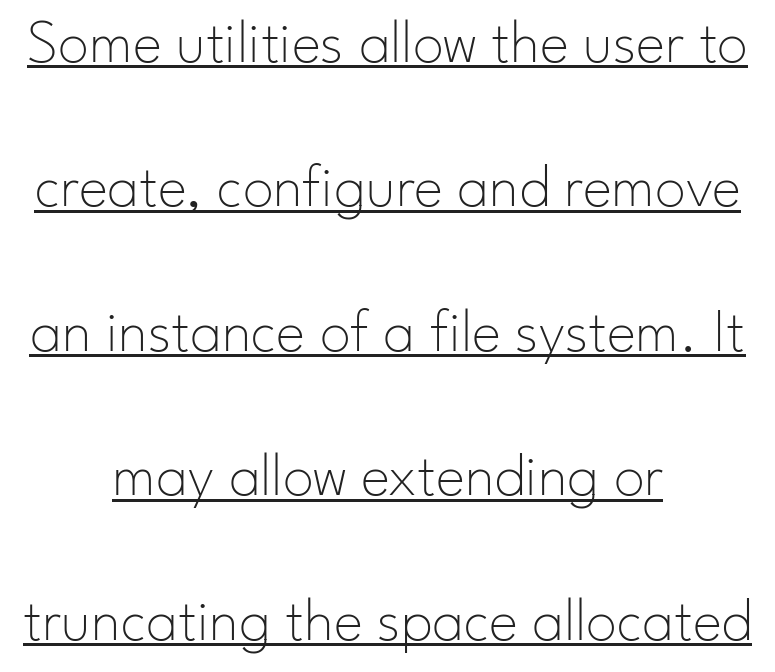
{"serif": "no", "italic": "no", "bold": "no", "weight": "thin", "width": "normal", "stroke_contrast": "low", "x_height": "small", "monospaced": "no", "underline": "yes", "align": "center", "line_spacing": "loose", "line_spacing_ratio": 2.33, "letter_spacing": "normal", "letter_spacing_em": 0.0, "glyph_px": 62}
